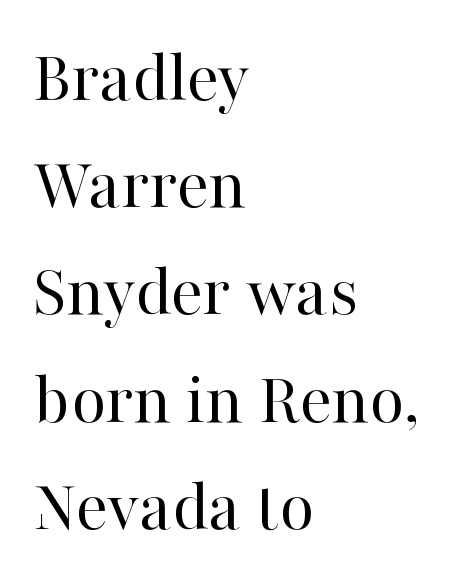
Where is the straight margin? On the left. You could call the tracking neutral — neither tight nor loose. The strip under each line holds only bare page. Classification — serif.
